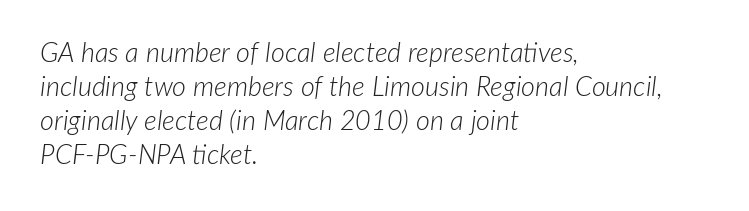
{"italic": "yes", "lean": "right", "slant_degrees": 7, "bold": "no", "underline": "no", "align": "left", "line_spacing": "normal", "line_spacing_ratio": 1.26, "letter_spacing": "normal", "letter_spacing_em": 0.0, "glyph_px": 27}
